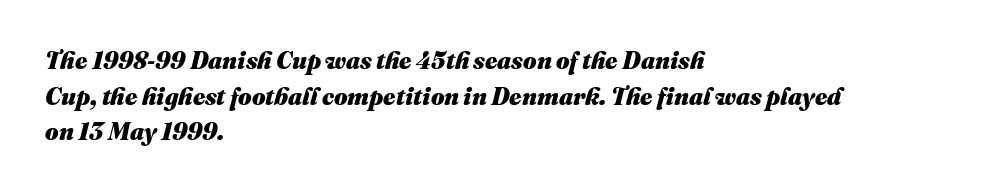
The image shows 24 px bold type, italic (leaning right); set left-aligned, normal line spacing (1.48x), normal letter spacing, not underlined.
